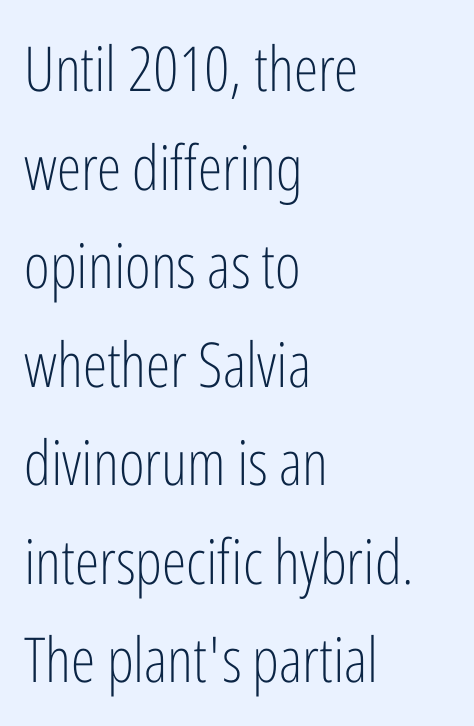
The image shows 62 px light, condensed sans-serif type, upright; set left-aligned, normal line spacing (1.59x), normal letter spacing, not underlined; low stroke contrast and a medium x-height.
